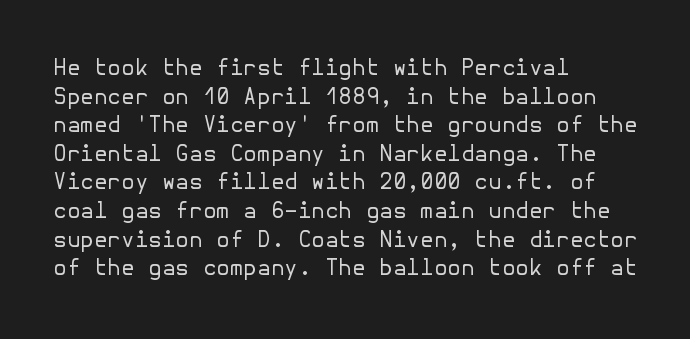
Q: Is the text bold? A: No.
Q: Is the text italic (slanted)? A: No, it is upright.
Q: Is the text underlined? A: No.
Q: How is the paragraph aligned? A: Left-aligned.
Q: Is the spacing between letters normal or unusually wide? A: Normal.
Q: Is the spacing between lines tight, normal or loose? A: Normal.
